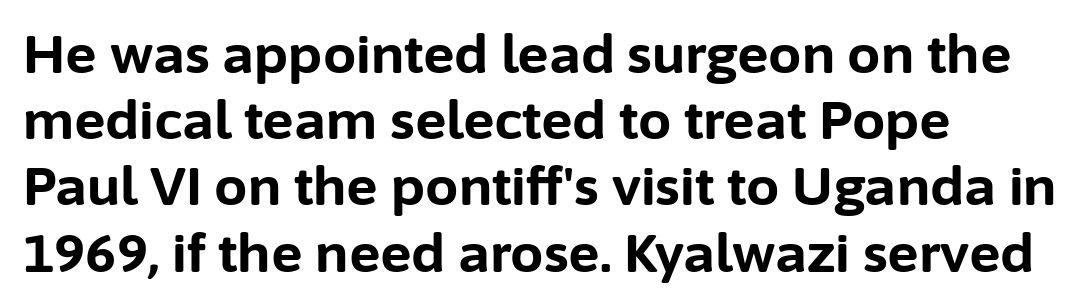
The image shows 53 px bold sans-serif type, upright; set left-aligned, normal line spacing (1.25x), normal letter spacing, not underlined; low stroke contrast and a medium x-height.
